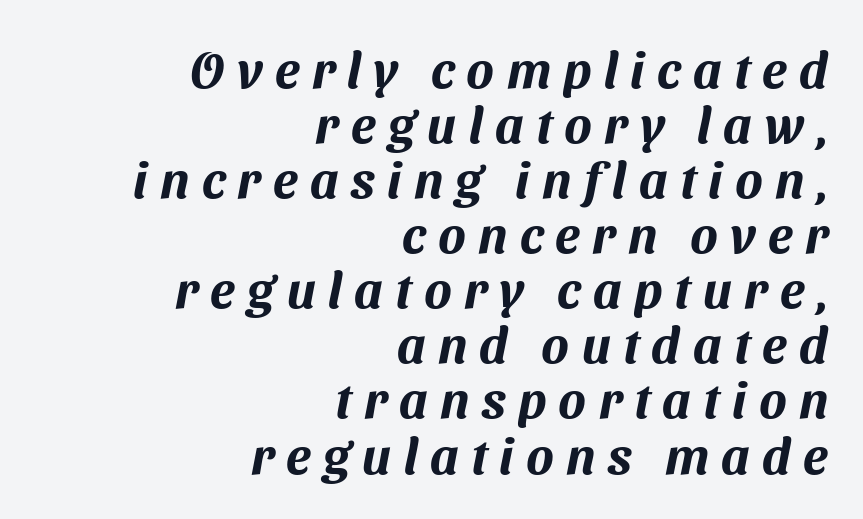
Q: Is the typeface a serif or a sans-serif typeface? A: Sans-serif.
Q: Is the text underlined? A: No.
Q: How is the paragraph aligned? A: Right-aligned.
Q: Is the spacing between letters normal or unusually wide? A: Unusually wide.
Q: Is the spacing between lines tight, normal or loose? A: Tight.
Q: Width (condensed, normal, or wide)? A: Normal.
Q: Stroke contrast? A: Medium.
Q: x-height? A: Medium.
Q: Monospaced? A: No.
